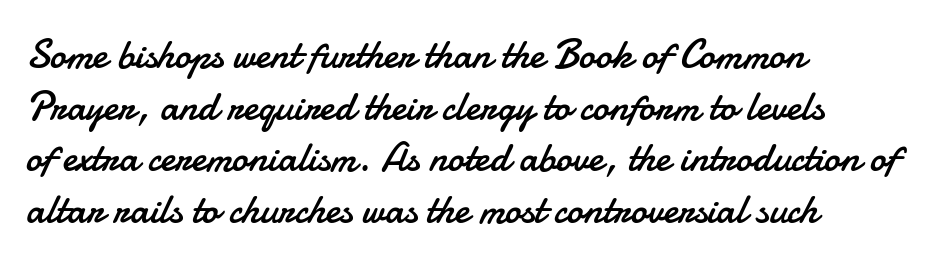
Q: Is the text bold? A: No.
Q: Is the text italic (slanted)? A: Yes.
Q: Is the typeface a serif or a sans-serif typeface? A: Sans-serif.
Q: Is the text underlined? A: No.
Q: How is the paragraph aligned? A: Left-aligned.
Q: Is the spacing between letters normal or unusually wide? A: Normal.
Q: Is the spacing between lines tight, normal or loose? A: Normal.
Q: Width (condensed, normal, or wide)? A: Normal.
Q: Stroke contrast? A: Low.
Q: x-height? A: Small.
Q: Monospaced? A: No.
